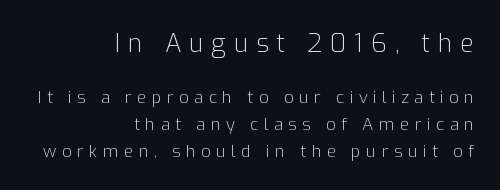
Q: Is the text bold? A: No.
Q: Is the text italic (slanted)? A: No, it is upright.
Q: Is the text underlined? A: No.
Q: How is the paragraph aligned? A: Right-aligned.
Q: Is the spacing between letters normal or unusually wide? A: Unusually wide.
Q: Is the spacing between lines tight, normal or loose? A: Normal.
Q: Which block of text is set in a larger size, the first (top) or the second (bottom)? A: The first (top) one.
